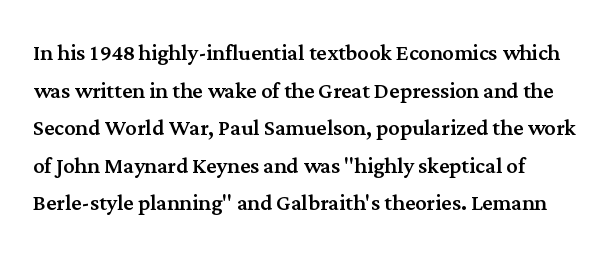
{"serif": "yes", "italic": "no", "width": "normal", "stroke_contrast": "medium", "x_height": "medium", "monospaced": "no", "underline": "no", "align": "left", "line_spacing": "normal", "line_spacing_ratio": 1.34, "letter_spacing": "normal", "letter_spacing_em": 0.0, "glyph_px": 28}
